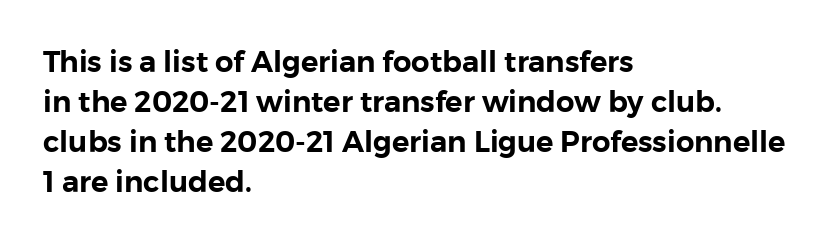
Descenders are the only things crossing below the line. The passage shown is typed in a proportional face where columns would drift. The horizontal fit of the characters is conventional and even. This rendering uses left alignment, leaving the right contour irregular. Regarding leading, the lines here are spaced in the standard way.
